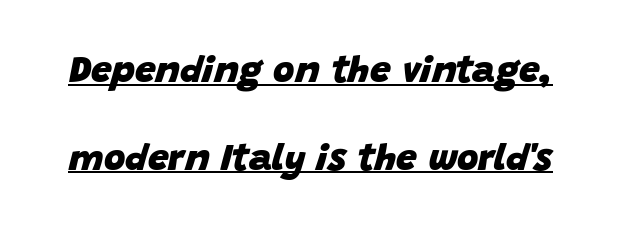
The image shows 37 px heavy type, italic (leaning right); set loose line spacing (2.37x), normal letter spacing, underlined; low stroke contrast and a large x-height.
